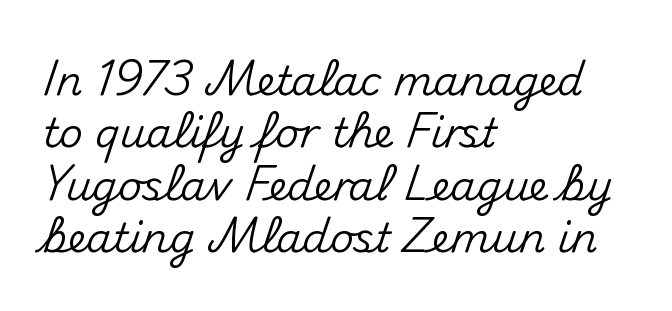
The image shows 41 px sans-serif type; set left-aligned, normal line spacing (1.28x), normal letter spacing, not underlined; medium stroke contrast and a small x-height.
